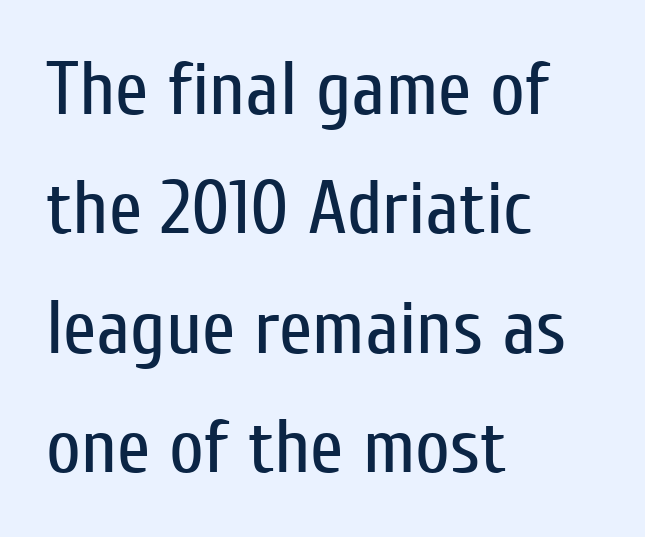
Q: Is the text bold? A: No.
Q: Is the text italic (slanted)? A: No, it is upright.
Q: Is the typeface a serif or a sans-serif typeface? A: Sans-serif.
Q: Is the text underlined? A: No.
Q: How is the paragraph aligned? A: Left-aligned.
Q: Is the spacing between letters normal or unusually wide? A: Normal.
Q: Is the spacing between lines tight, normal or loose? A: Normal.
Q: Width (condensed, normal, or wide)? A: Condensed.
Q: Stroke contrast? A: Low.
Q: x-height? A: Medium.
Q: Monospaced? A: No.
